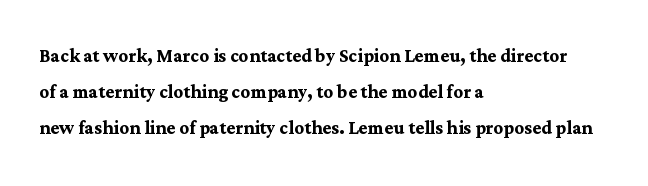
Q: Is the text bold? A: Yes.
Q: Is the text italic (slanted)? A: No, it is upright.
Q: Is the text underlined? A: No.
Q: How is the paragraph aligned? A: Left-aligned.
Q: Is the spacing between letters normal or unusually wide? A: Normal.
Q: Is the spacing between lines tight, normal or loose? A: Normal.
